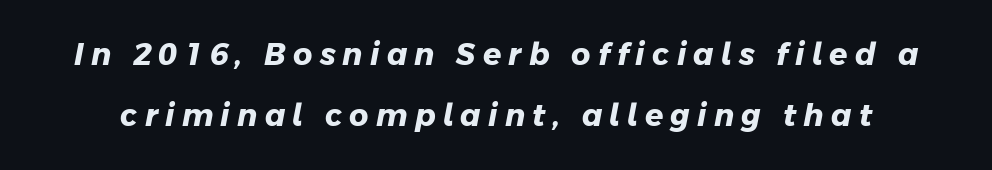
{"serif": "no", "bold": "yes", "weight": "heavy", "width": "normal", "stroke_contrast": "low", "x_height": "medium", "monospaced": "no", "underline": "no", "line_spacing": "loose", "line_spacing_ratio": 2.04, "letter_spacing": "wide", "letter_spacing_em": 0.24, "glyph_px": 30}
